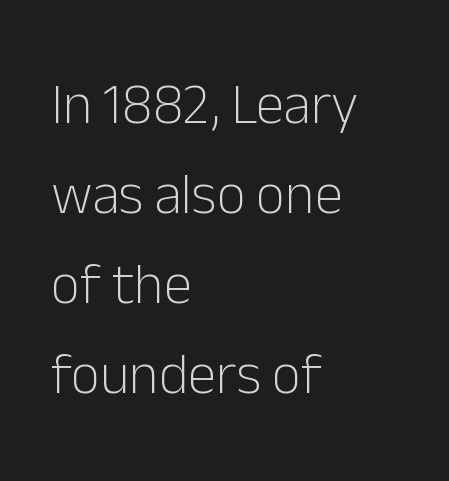
Q: Is the text bold? A: No.
Q: Is the text italic (slanted)? A: No, it is upright.
Q: Is the typeface a serif or a sans-serif typeface? A: Sans-serif.
Q: Is the text underlined? A: No.
Q: How is the paragraph aligned? A: Left-aligned.
Q: Is the spacing between letters normal or unusually wide? A: Normal.
Q: Is the spacing between lines tight, normal or loose? A: Normal.
Q: Width (condensed, normal, or wide)? A: Normal.
Q: Stroke contrast? A: Low.
Q: x-height? A: Medium.
Q: Monospaced? A: No.
